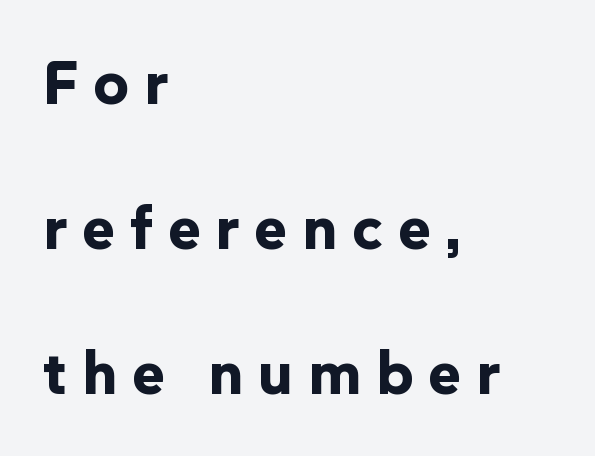
The image shows 62 px bold sans-serif type, upright; set left-aligned, loose line spacing (2.34x), unusually wide letter spacing (+0.24 em), not underlined; low stroke contrast and a medium x-height.
